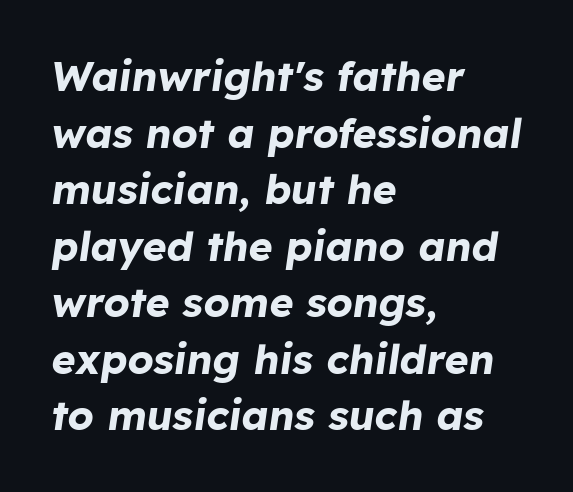
{"italic": "yes", "lean": "right", "slant_degrees": 8, "bold": "yes", "weight": "bold", "width": "normal", "stroke_contrast": "low", "x_height": "medium", "monospaced": "no", "underline": "no", "align": "left", "line_spacing": "normal", "line_spacing_ratio": 1.38, "letter_spacing": "normal", "letter_spacing_em": 0.0, "glyph_px": 41}
